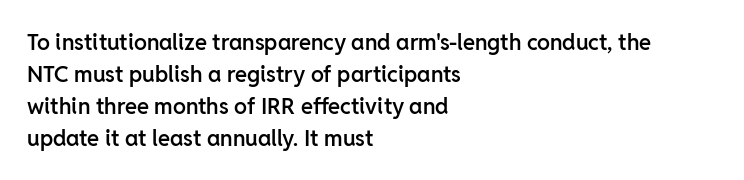
{"italic": "no", "bold": "semi", "underline": "no", "align": "left", "line_spacing": "normal", "line_spacing_ratio": 1.45, "letter_spacing": "normal", "letter_spacing_em": 0.0, "glyph_px": 22}
